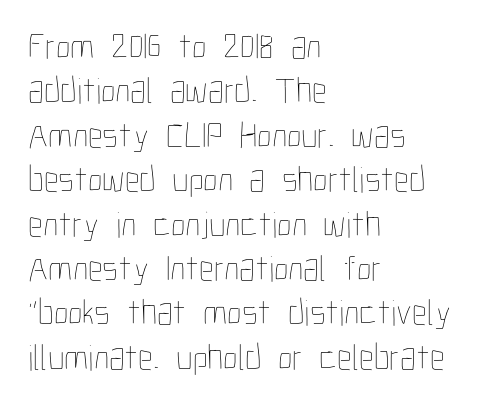
The image shows 37 px thin, condensed type, upright; set left-aligned, line spacing 1.2x, normal letter spacing, not underlined; low stroke contrast and a medium x-height.
